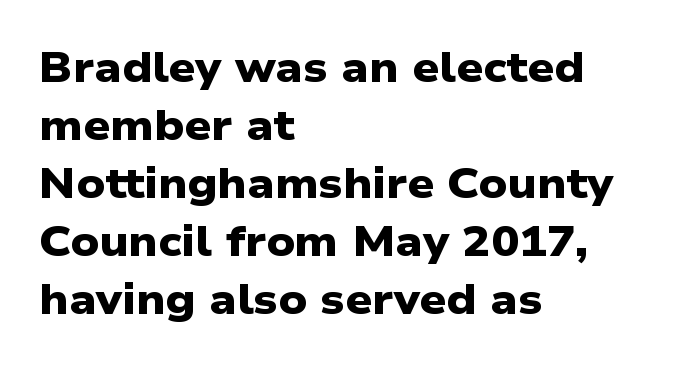
Lines of text with bare space underneath. These lines keep a tight, regular rhythm from letter to letter. Typographically, this falls in the sans-serif category. The passage shown is typed in a proportional face where columns would drift. The leading is moderate, giving the passage an even texture.
